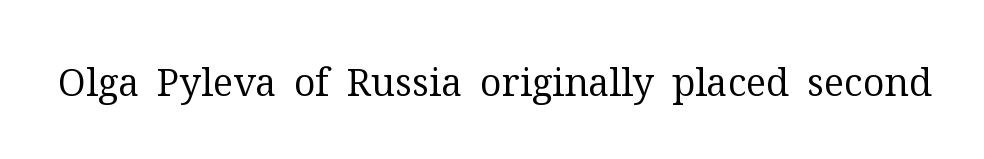
The image shows 38 px regular-weight serif type, upright; set normal letter spacing, not underlined; medium stroke contrast and a medium x-height.
